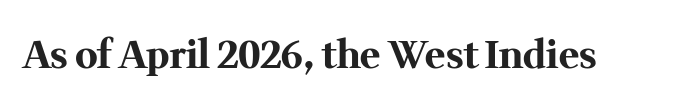
{"serif": "yes", "italic": "no", "bold": "yes", "weight": "bold", "width": "normal", "stroke_contrast": "medium", "x_height": "medium", "monospaced": "no", "underline": "no", "letter_spacing": "normal", "letter_spacing_em": 0.0, "glyph_px": 38}
